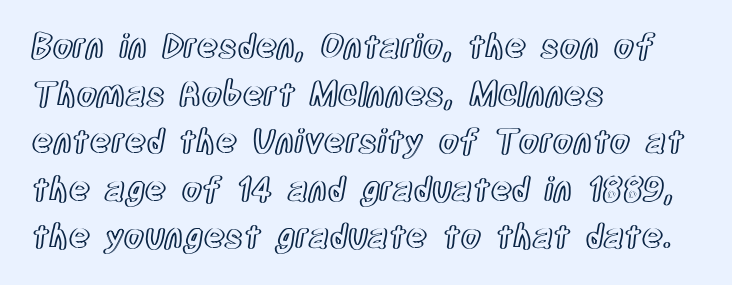
{"width": "condensed", "x_height": "large", "monospaced": "no", "underline": "no", "align": "left", "line_spacing": "normal", "line_spacing_ratio": 1.44, "letter_spacing": "normal", "letter_spacing_em": 0.0, "glyph_px": 33}
